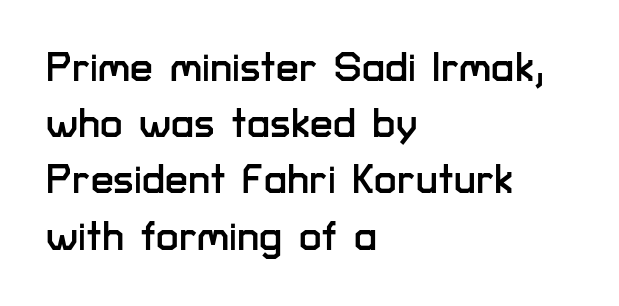
{"serif": "no", "italic": "no", "width": "normal", "stroke_contrast": "low", "x_height": "medium", "monospaced": "no", "underline": "no", "align": "left", "line_spacing": "normal", "line_spacing_ratio": 1.37, "letter_spacing": "normal", "letter_spacing_em": 0.0, "glyph_px": 41}
